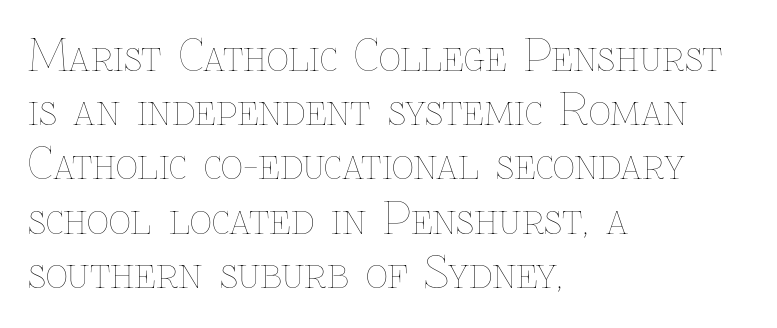
Q: Is the text bold? A: No.
Q: Is the text italic (slanted)? A: No, it is upright.
Q: Is the text underlined? A: No.
Q: How is the paragraph aligned? A: Left-aligned.
Q: Is the spacing between letters normal or unusually wide? A: Normal.
Q: Is the spacing between lines tight, normal or loose? A: Normal.
Q: Width (condensed, normal, or wide)? A: Normal.
Q: Stroke contrast? A: Low.
Q: x-height? A: Medium.
Q: Monospaced? A: No.
